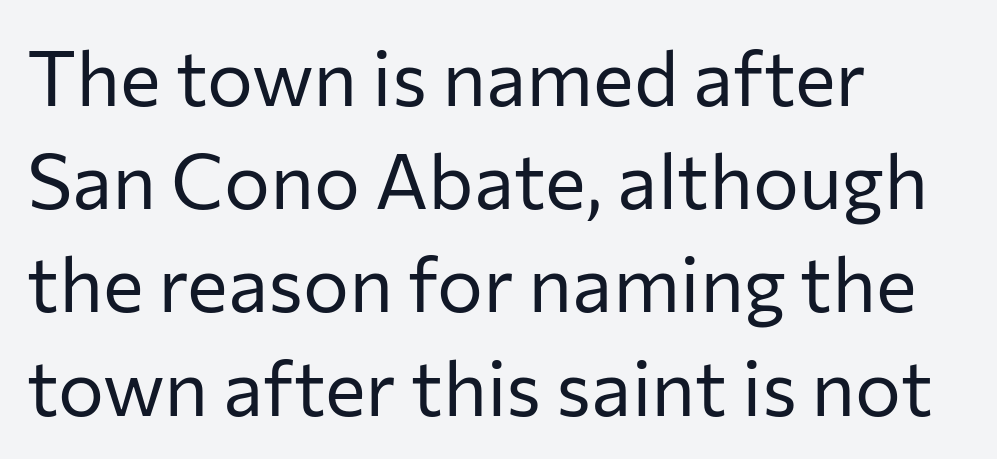
{"serif": "no", "italic": "no", "bold": "no", "weight": "regular", "width": "normal", "stroke_contrast": "low", "x_height": "medium", "monospaced": "no", "underline": "no", "align": "left", "line_spacing": "normal", "line_spacing_ratio": 1.34, "letter_spacing": "normal", "letter_spacing_em": 0.0, "glyph_px": 77}
